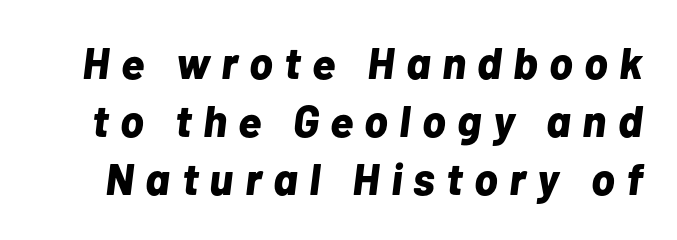
The image shows 44 px bold type, italic (leaning right); set normal line spacing (1.32x), unusually wide letter spacing (+0.26 em), not underlined; low stroke contrast and a medium x-height.
